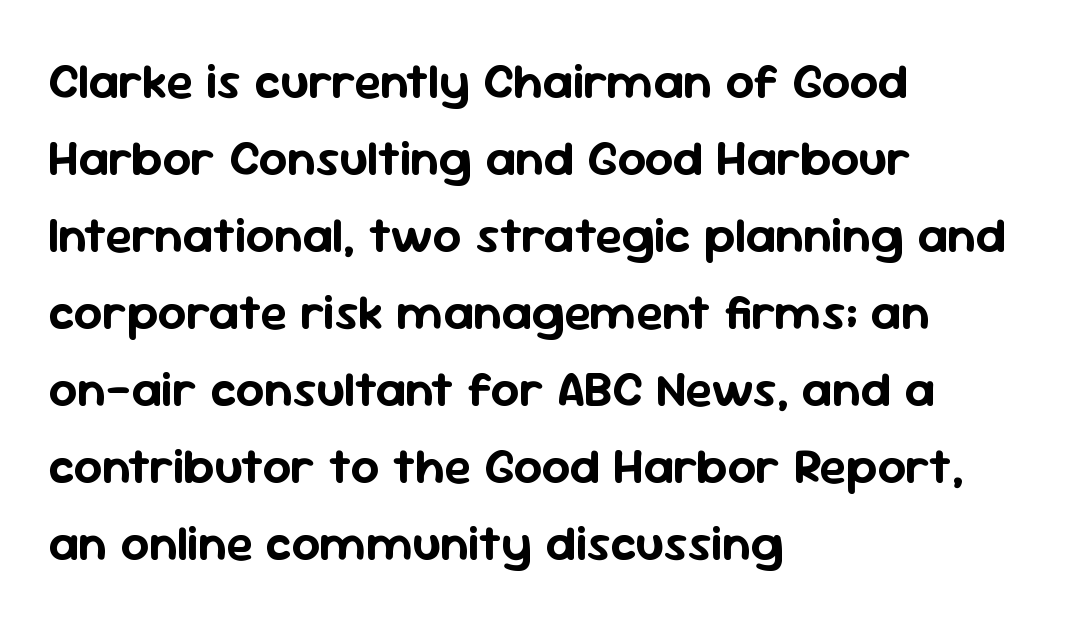
Q: Is the text italic (slanted)? A: No, it is upright.
Q: Is the typeface a serif or a sans-serif typeface? A: Sans-serif.
Q: Is the text underlined? A: No.
Q: How is the paragraph aligned? A: Left-aligned.
Q: Is the spacing between letters normal or unusually wide? A: Normal.
Q: Is the spacing between lines tight, normal or loose? A: Normal.
Q: Width (condensed, normal, or wide)? A: Normal.
Q: Stroke contrast? A: Low.
Q: x-height? A: Medium.
Q: Monospaced? A: No.
